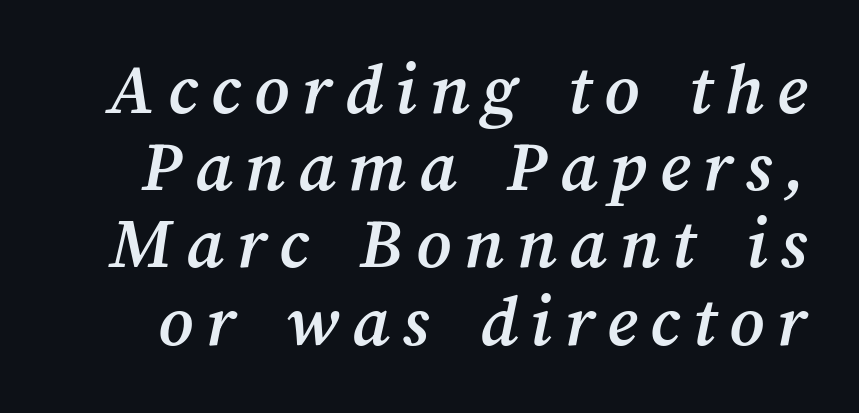
Q: Is the text underlined? A: No.
Q: Is the spacing between lines tight, normal or loose? A: Tight.
Q: Width (condensed, normal, or wide)? A: Normal.
Q: Stroke contrast? A: Medium.
Q: x-height? A: Medium.
Q: Monospaced? A: No.
